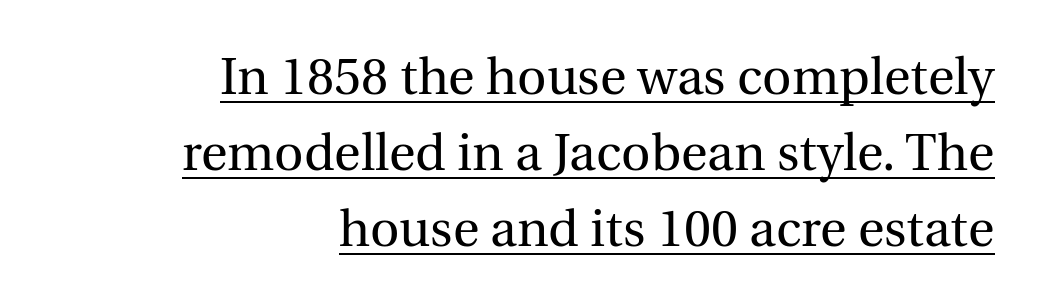
The image shows 51 px regular-weight serif type, upright; set right-aligned, normal line spacing (1.49x), normal letter spacing, underlined; a medium x-height.
